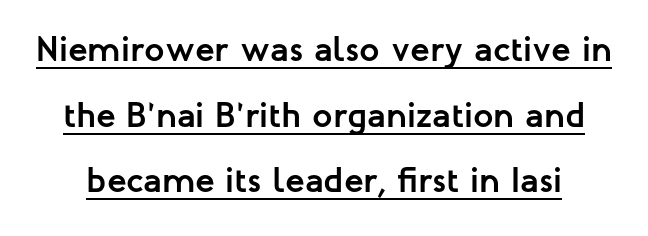
These lines were composed using upright roman letters. The horizontal fit of the characters is conventional and even. The rendering uses the underline text-decoration. The rendering uses natural spacing where letterforms have individual widths. Stroke terminals: plain, sans-serif. A dark, heavy texture on the line: the type is bold.
